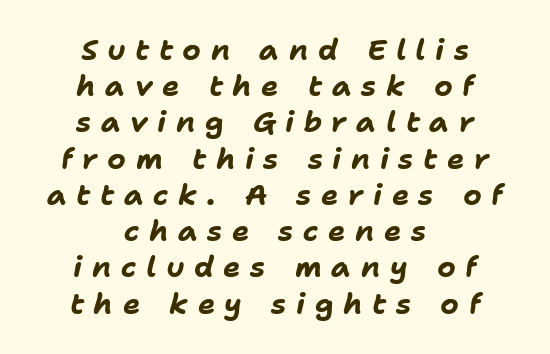
Q: Is the text bold? A: Yes.
Q: Is the text italic (slanted)? A: Yes, it leans right by about 11 degrees.
Q: Is the text underlined? A: No.
Q: How is the paragraph aligned? A: Centered.
Q: Is the spacing between letters normal or unusually wide? A: Unusually wide.
Q: Is the spacing between lines tight, normal or loose? A: Normal.
Q: Width (condensed, normal, or wide)? A: Normal.
Q: Stroke contrast? A: Low.
Q: x-height? A: Medium.
Q: Monospaced? A: No.
